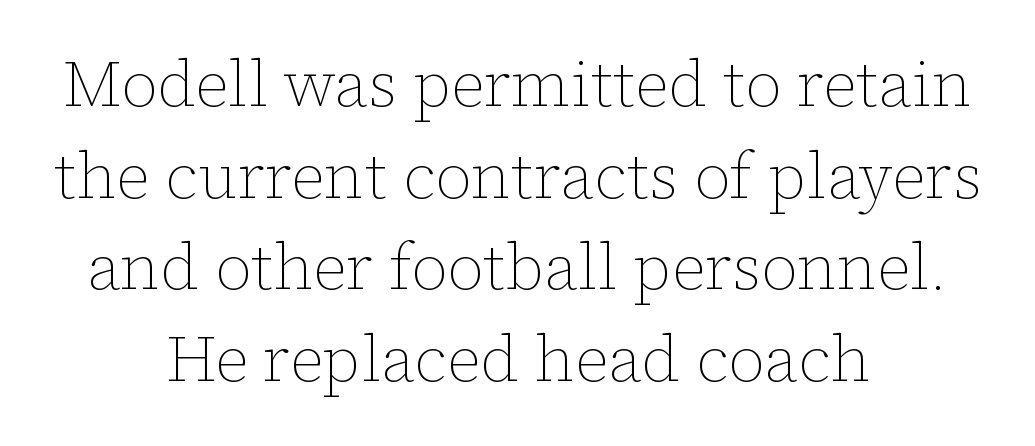
Q: Is the text bold? A: No.
Q: Is the text italic (slanted)? A: No, it is upright.
Q: Is the text underlined? A: No.
Q: How is the paragraph aligned? A: Centered.
Q: Is the spacing between letters normal or unusually wide? A: Normal.
Q: Is the spacing between lines tight, normal or loose? A: Normal.
Q: Width (condensed, normal, or wide)? A: Normal.
Q: Stroke contrast? A: Low.
Q: x-height? A: Medium.
Q: Monospaced? A: No.
